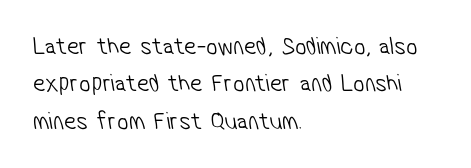
Tracking value appears to be zero — textbook default spacing. The paragraph shown leans on its left margin. Bare-footed words on every line. Notice how descenders clear the ascenders below comfortably — that's standard leading. The strokes carry an ordinary text weight at most.
